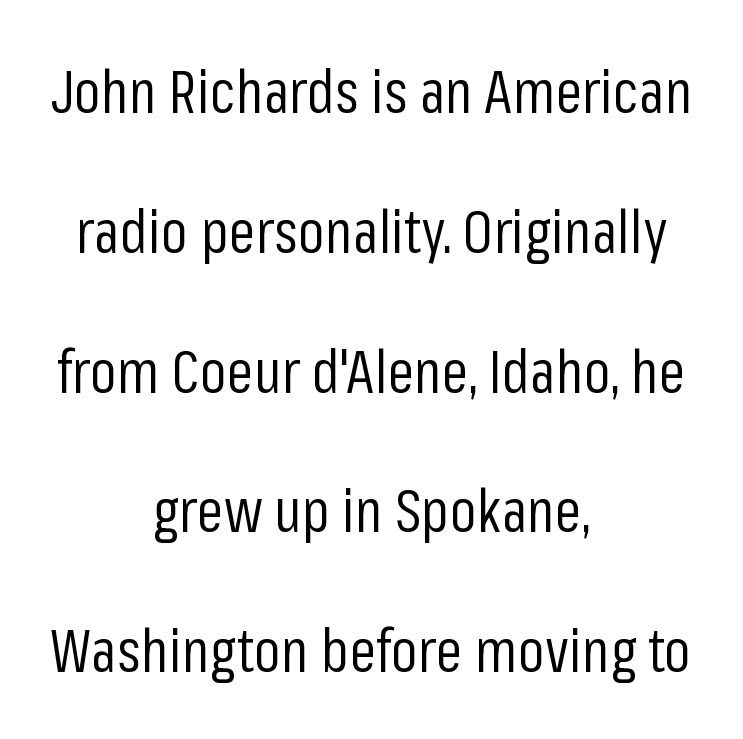
Q: Is the text bold? A: No.
Q: Is the text italic (slanted)? A: No, it is upright.
Q: Is the typeface a serif or a sans-serif typeface? A: Sans-serif.
Q: Is the text underlined? A: No.
Q: How is the paragraph aligned? A: Centered.
Q: Is the spacing between letters normal or unusually wide? A: Normal.
Q: Is the spacing between lines tight, normal or loose? A: Loose.
Q: Width (condensed, normal, or wide)? A: Condensed.
Q: Stroke contrast? A: Low.
Q: x-height? A: Medium.
Q: Monospaced? A: No.
